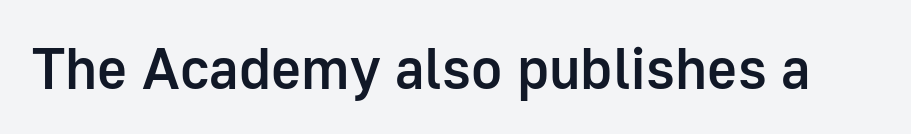
The image shows 58 px semibold sans-serif type, upright; set normal letter spacing, not underlined; low stroke contrast and a medium x-height.
